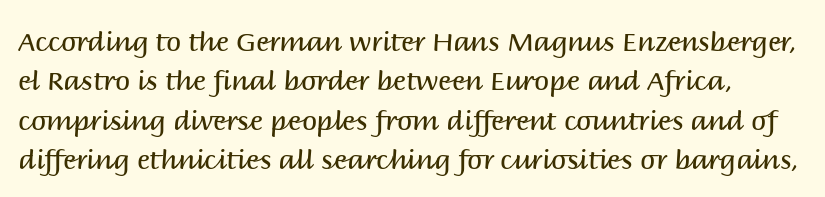
The image shows 27 px text type; set normal line spacing (1.46x), normal letter spacing, not underlined.
